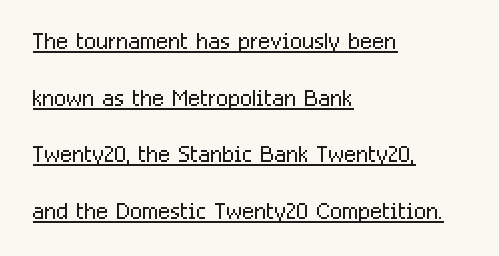
Is this a fixed-width face? No — the glyphs have proportional, varying widths. Nothing sits at the stroke ends, so this counts as sans-serif. These lines were composed using upright roman letters. The gaps between neighbouring characters are ordinary and unremarkable. Weight: in the light-to-regular range.
